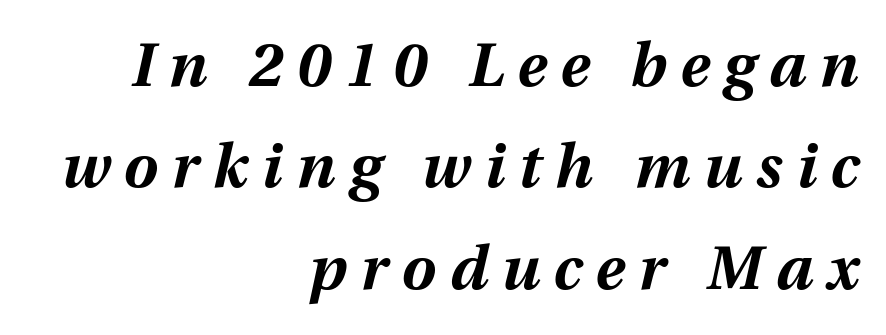
{"italic": "yes", "lean": "right", "slant_degrees": 12, "bold": "yes", "weight": "bold", "width": "normal", "stroke_contrast": "medium", "x_height": "medium", "monospaced": "no", "underline": "no", "align": "right", "line_spacing": "normal", "line_spacing_ratio": 1.66, "letter_spacing": "wide", "letter_spacing_em": 0.23, "glyph_px": 61}
